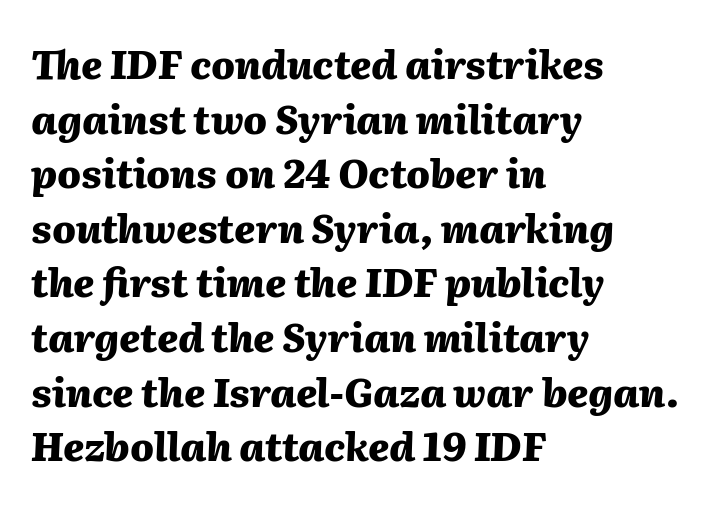
{"italic": "yes", "lean": "right", "slant_degrees": 2, "bold": "yes", "weight": "heavy", "width": "normal", "stroke_contrast": "medium", "x_height": "medium", "monospaced": "no", "underline": "no", "align": "left", "line_spacing": "normal", "line_spacing_ratio": 1.4, "letter_spacing": "normal", "letter_spacing_em": 0.0, "glyph_px": 39}
